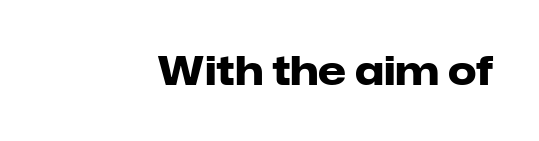
{"serif": "no", "italic": "no", "bold": "yes", "weight": "heavy", "width": "normal", "stroke_contrast": "low", "x_height": "medium", "monospaced": "no", "underline": "no", "letter_spacing": "normal", "letter_spacing_em": 0.0, "glyph_px": 40}
